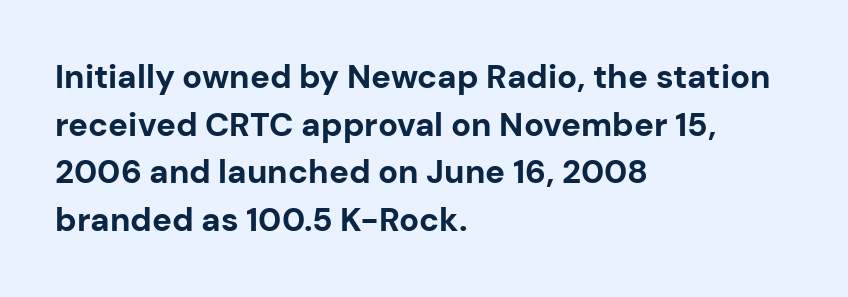
Q: Is the text bold? A: Yes.
Q: Is the text italic (slanted)? A: No, it is upright.
Q: Is the typeface a serif or a sans-serif typeface? A: Sans-serif.
Q: Is the text underlined? A: No.
Q: How is the paragraph aligned? A: Left-aligned.
Q: Is the spacing between letters normal or unusually wide? A: Normal.
Q: Is the spacing between lines tight, normal or loose? A: Normal.
Q: Width (condensed, normal, or wide)? A: Normal.
Q: Stroke contrast? A: Low.
Q: x-height? A: Medium.
Q: Monospaced? A: No.
